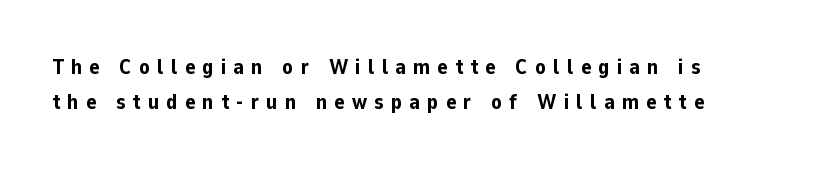
Strong, thick strokes mark this as bold type. Spacing between characters has been opened up far beyond the box default. The area under the type is left untouched. These lines were composed using upright roman letters. Successive baselines arrive at the customary interval.
